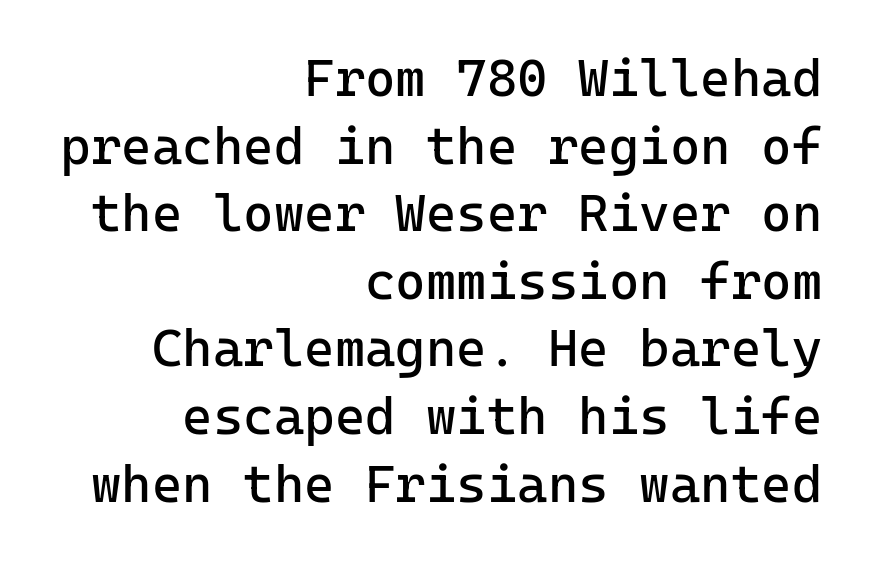
{"serif": "no", "italic": "no", "bold": "no", "weight": "regular", "width": "normal", "stroke_contrast": "low", "x_height": "medium", "monospaced": "yes", "underline": "no", "align": "right", "line_spacing": "normal", "line_spacing_ratio": 1.3, "letter_spacing": "normal", "letter_spacing_em": 0.0, "glyph_px": 52}
